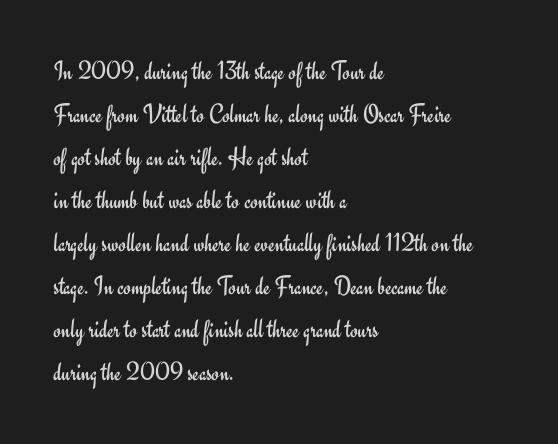
{"bold": "no", "underline": "no", "align": "left", "line_spacing": "normal", "line_spacing_ratio": 1.59, "letter_spacing": "normal", "letter_spacing_em": 0.0, "glyph_px": 27}
